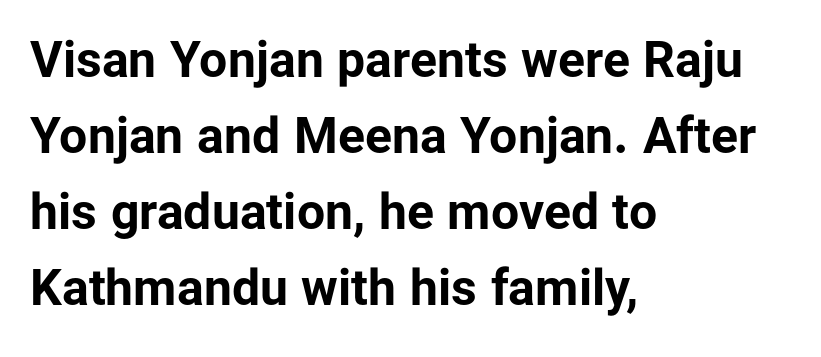
Q: Is the text bold? A: Yes.
Q: Is the text italic (slanted)? A: No, it is upright.
Q: Is the typeface a serif or a sans-serif typeface? A: Sans-serif.
Q: Is the text underlined? A: No.
Q: How is the paragraph aligned? A: Left-aligned.
Q: Is the spacing between letters normal or unusually wide? A: Normal.
Q: Is the spacing between lines tight, normal or loose? A: Normal.
Q: Width (condensed, normal, or wide)? A: Normal.
Q: Stroke contrast? A: Low.
Q: x-height? A: Medium.
Q: Monospaced? A: No.
